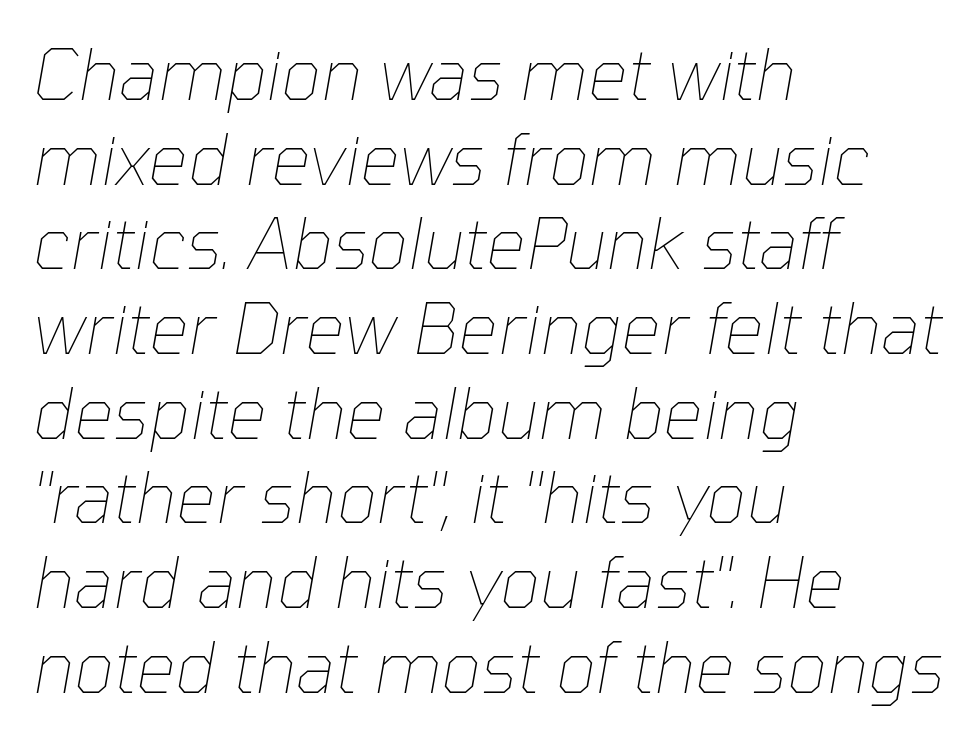
The image shows 70 px thin type, italic (leaning right); set left-aligned, line spacing 1.21x, normal letter spacing, not underlined; low stroke contrast and a medium x-height.
